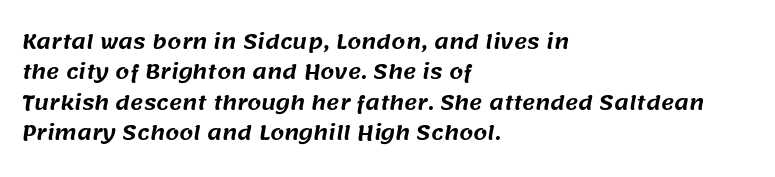
Q: Is the text underlined? A: No.
Q: How is the paragraph aligned? A: Left-aligned.
Q: Is the spacing between letters normal or unusually wide? A: Normal.
Q: Is the spacing between lines tight, normal or loose? A: Normal.
